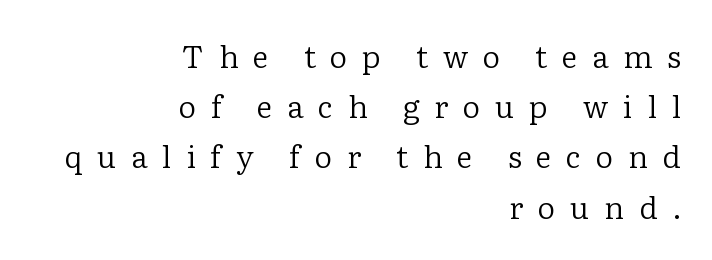
The image shows 31 px regular-weight serif type, upright; set right-aligned, normal line spacing (1.62x), unusually wide letter spacing (+0.47 em), not underlined; low stroke contrast and a medium x-height.
